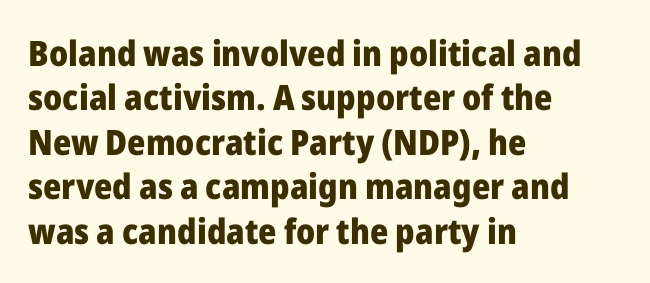
You could call the tracking neutral — neither tight nor loose. The specimen reads as upright at a glance. Does the weight exceed regular? Yes, all the way to bold. Quick note: interline space is typical. Spacing verdict: proportional, widths tailored to each character. A bare baseline throughout the passage.
